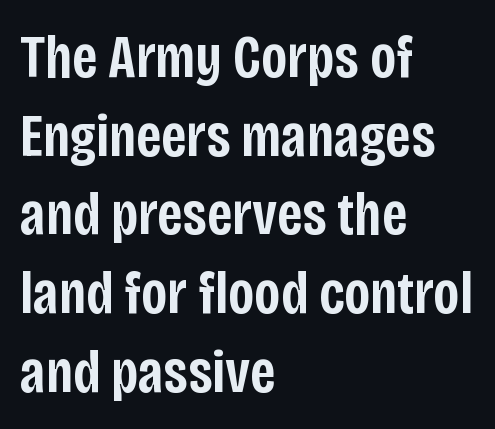
Q: Is the text bold? A: Semi-bold.
Q: Is the text italic (slanted)? A: No, it is upright.
Q: Is the typeface a serif or a sans-serif typeface? A: Sans-serif.
Q: Is the text underlined? A: No.
Q: How is the paragraph aligned? A: Left-aligned.
Q: Is the spacing between letters normal or unusually wide? A: Normal.
Q: Is the spacing between lines tight, normal or loose? A: Normal.
Q: Width (condensed, normal, or wide)? A: Condensed.
Q: Stroke contrast? A: Low.
Q: x-height? A: Large.
Q: Monospaced? A: No.
